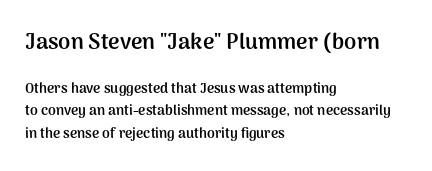
In terms of letterspacing, this is plain default setting. Rendered with straight, roman letterforms. Underlining? Definitely not there. The earlier block is typeset at a bigger size than the later block. Successive baselines arrive at the customary interval. The strokes are fattened all the way to bold.
